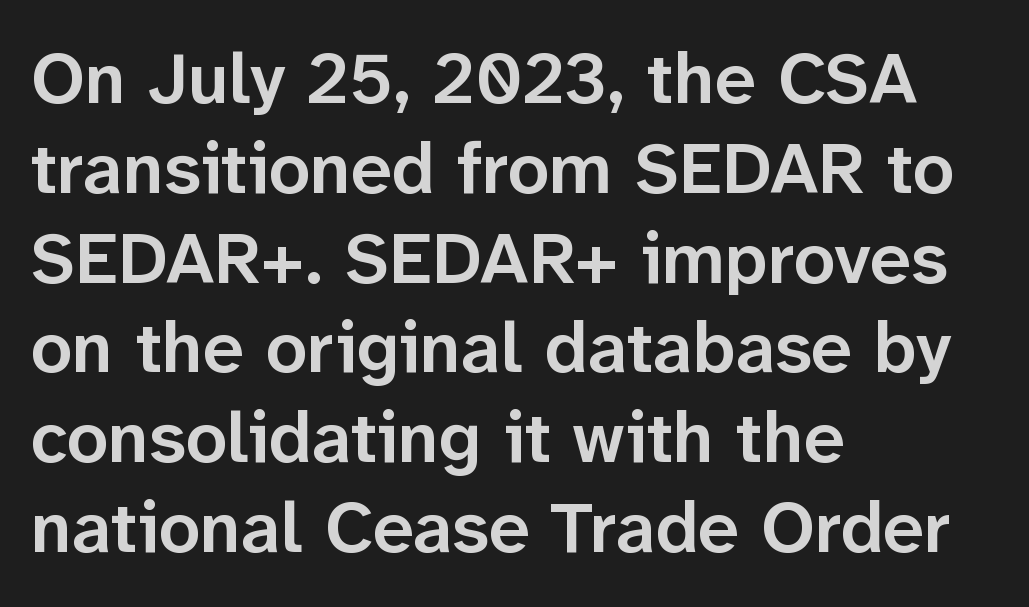
{"serif": "no", "italic": "no", "bold": "semi", "weight": "semibold", "width": "normal", "stroke_contrast": "low", "x_height": "medium", "monospaced": "no", "underline": "no", "align": "left", "line_spacing_ratio": 1.23, "letter_spacing": "normal", "letter_spacing_em": 0.0, "glyph_px": 73}
